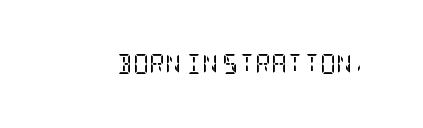
The image shows 20 px text type, upright; set normal letter spacing, not underlined.
